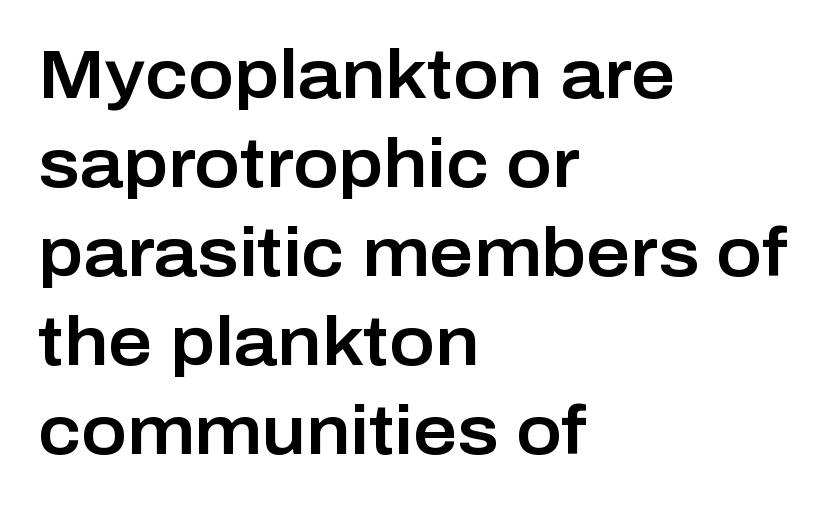
Teacher's note: observe the even left margin — that is flush-left alignment. The area under the type is left untouched. Does extra space separate the letters? No, they use regular spacing. The letters advance in unequal steps, a hallmark of proportional type.
